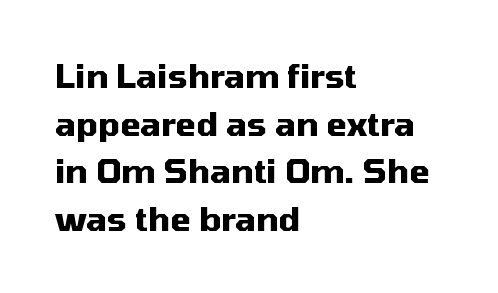
The image shows 33 px heavy sans-serif type, upright; set left-aligned, normal line spacing (1.44x), normal letter spacing, not underlined; medium stroke contrast and a medium x-height.
